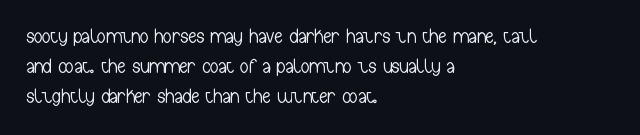
Q: Is the text bold? A: No.
Q: Is the text italic (slanted)? A: No, it is upright.
Q: Is the text underlined? A: No.
Q: How is the paragraph aligned? A: Left-aligned.
Q: Is the spacing between letters normal or unusually wide? A: Normal.
Q: Is the spacing between lines tight, normal or loose? A: Normal.
